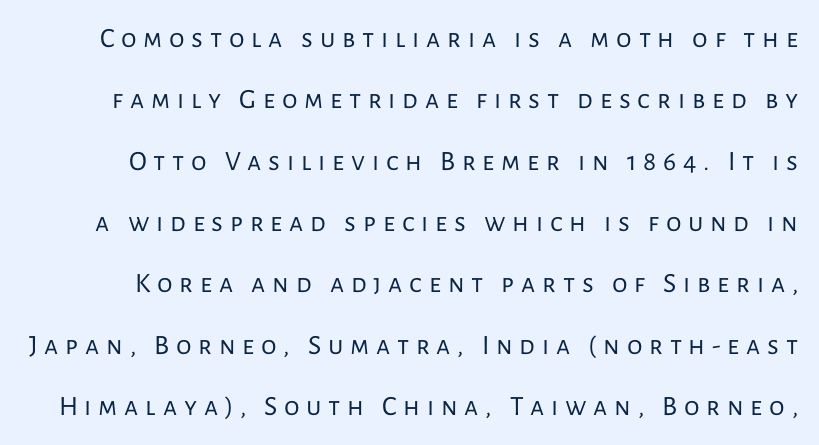
{"serif": "no", "italic": "no", "bold": "no", "weight": "regular", "width": "normal", "stroke_contrast": "low", "x_height": "medium", "monospaced": "no", "underline": "no", "line_spacing": "loose", "line_spacing_ratio": 2.19, "letter_spacing": "wide", "letter_spacing_em": 0.24, "glyph_px": 28}
